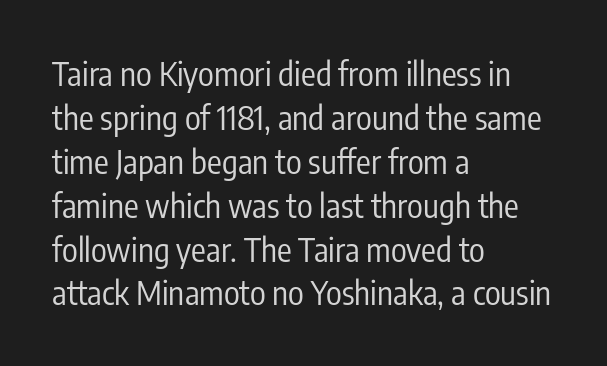
Q: Is the text bold? A: No.
Q: Is the text italic (slanted)? A: No, it is upright.
Q: Is the typeface a serif or a sans-serif typeface? A: Sans-serif.
Q: Is the text underlined? A: No.
Q: How is the paragraph aligned? A: Left-aligned.
Q: Is the spacing between letters normal or unusually wide? A: Normal.
Q: Is the spacing between lines tight, normal or loose? A: Normal.
Q: Width (condensed, normal, or wide)? A: Condensed.
Q: Stroke contrast? A: Low.
Q: x-height? A: Medium.
Q: Monospaced? A: No.
